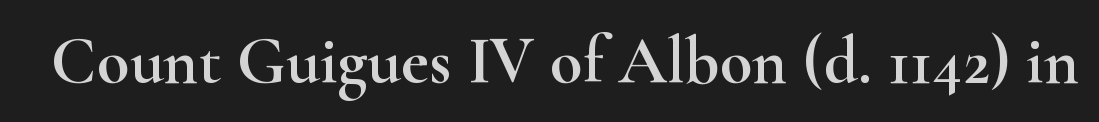
Anything drawn beneath the words? Only blank space. Note: serifs present on the glyphs. This sample uses an upright cut, with every glyph sitting square on the baseline. You could not count columns in this text — the font is proportionally spaced. Students, note that the glyphs here touch the page at normal intervals.
